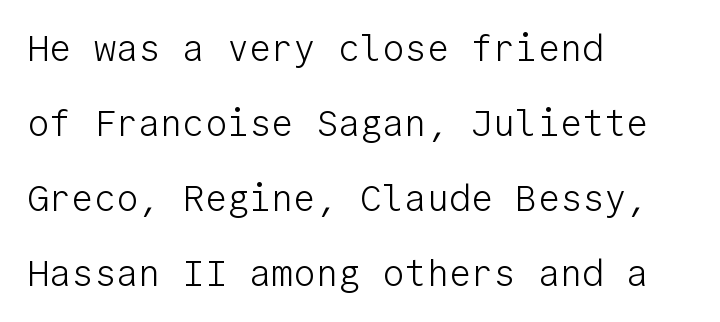
The image shows 37 px light sans-serif type, upright, monospaced; set left-aligned, loose line spacing (2.03x), normal letter spacing, not underlined; low stroke contrast and a medium x-height.
